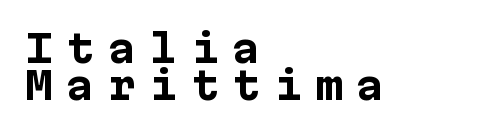
Q: Is the text bold? A: Yes.
Q: Is the text italic (slanted)? A: No, it is upright.
Q: Is the typeface a serif or a sans-serif typeface? A: Sans-serif.
Q: Is the text underlined? A: No.
Q: How is the paragraph aligned? A: Left-aligned.
Q: Is the spacing between letters normal or unusually wide? A: Unusually wide.
Q: Is the spacing between lines tight, normal or loose? A: Tight.
Q: Width (condensed, normal, or wide)? A: Normal.
Q: Stroke contrast? A: Low.
Q: x-height? A: Medium.
Q: Monospaced? A: Yes.
